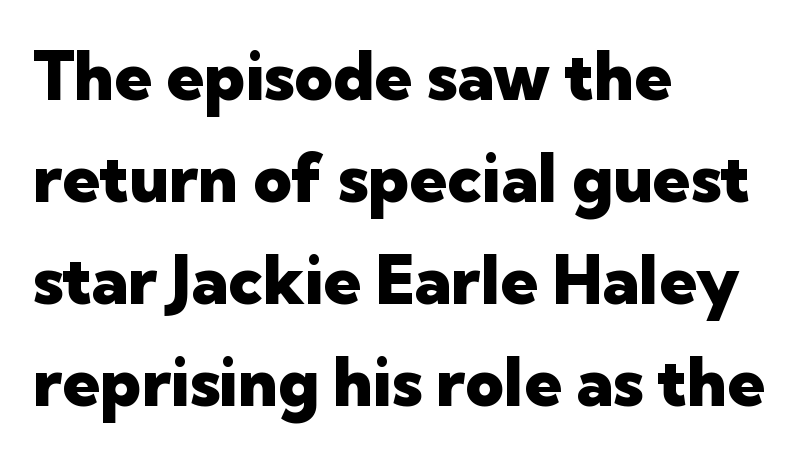
Q: Is the text bold? A: Yes.
Q: Is the text italic (slanted)? A: No, it is upright.
Q: Is the typeface a serif or a sans-serif typeface? A: Sans-serif.
Q: Is the text underlined? A: No.
Q: How is the paragraph aligned? A: Left-aligned.
Q: Is the spacing between letters normal or unusually wide? A: Normal.
Q: Is the spacing between lines tight, normal or loose? A: Normal.
Q: Width (condensed, normal, or wide)? A: Normal.
Q: Stroke contrast? A: Low.
Q: x-height? A: Medium.
Q: Monospaced? A: No.
